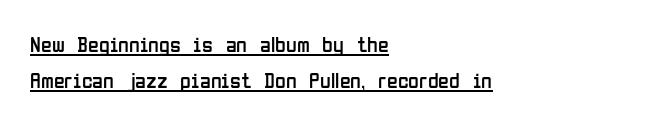
{"italic": "no", "bold": "no", "underline": "yes", "align": "left", "line_spacing": "normal", "line_spacing_ratio": 1.62, "letter_spacing": "normal", "letter_spacing_em": 0.0, "glyph_px": 22}
